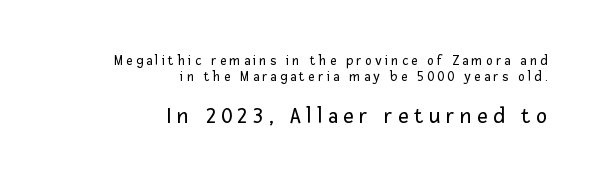
Q: Is the text bold? A: No.
Q: Is the text italic (slanted)? A: No, it is upright.
Q: Is the text underlined? A: No.
Q: How is the paragraph aligned? A: Right-aligned.
Q: Is the spacing between letters normal or unusually wide? A: Unusually wide.
Q: Which block of text is set in a larger size, the first (top) or the second (bottom)? A: The second (bottom) one.
